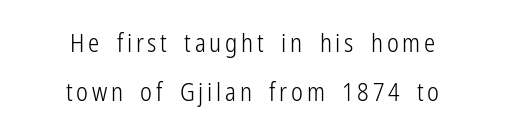
{"italic": "no", "bold": "no", "underline": "no", "align": "center", "line_spacing": "loose", "line_spacing_ratio": 1.95, "glyph_px": 25}
